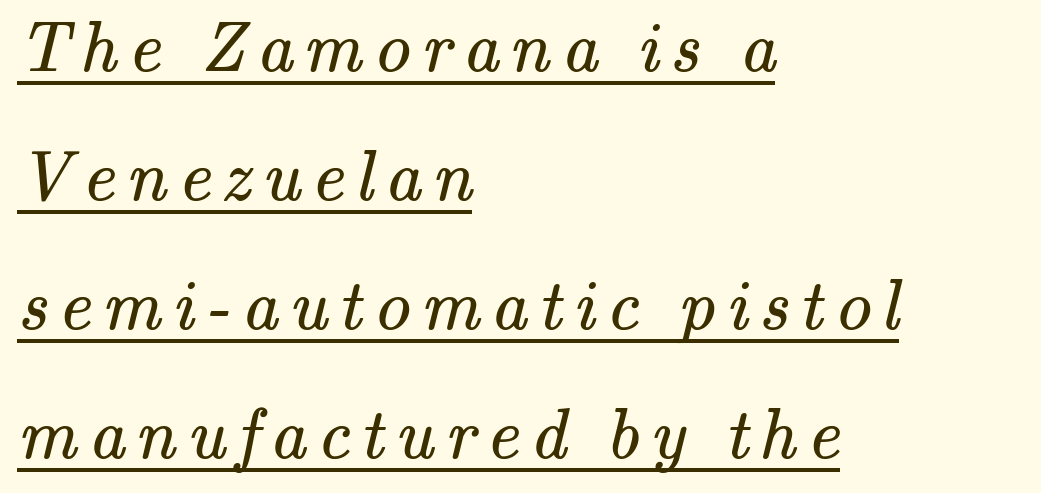
{"serif": "yes", "bold": "no", "weight": "regular", "width": "normal", "stroke_contrast": "medium", "x_height": "small", "monospaced": "no", "underline": "yes", "align": "left", "line_spacing_ratio": 1.79, "glyph_px": 72}
